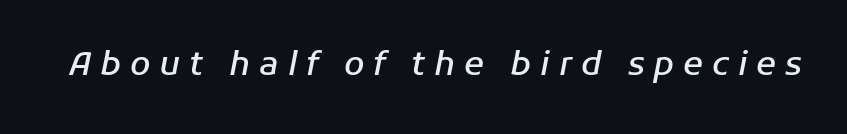
The image shows 33 px semibold type, italic (leaning right); set unusually wide letter spacing (+0.27 em), not underlined; low stroke contrast and a medium x-height.
